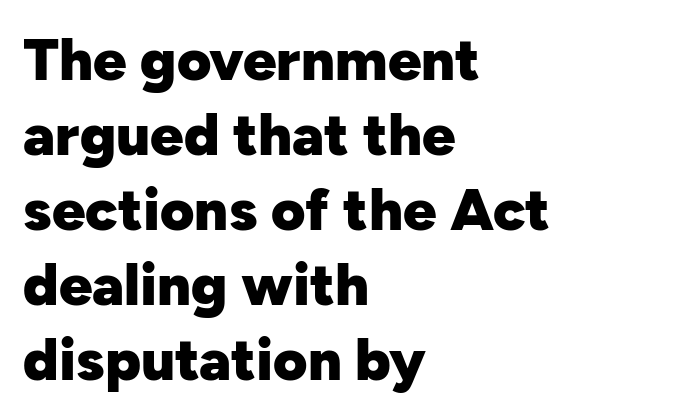
As a designer I'd log this as weight 700, bold. The face used here is rendered with its standard letterfit. These lines were composed using upright roman letters. Type without underlining. The typesetter chose a ragged-right arrangement here.
